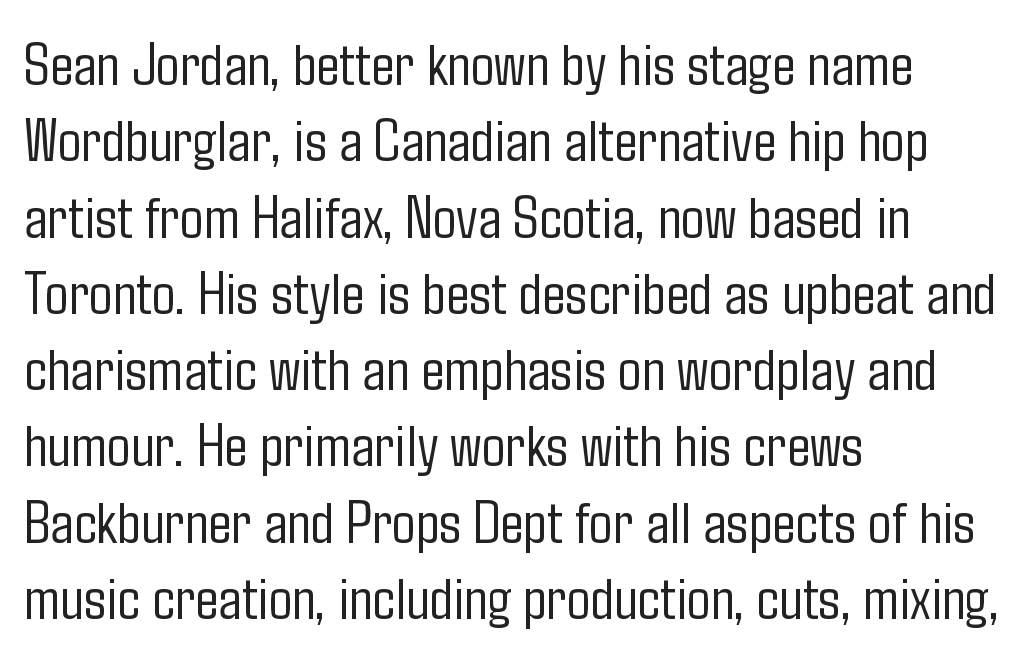
Q: Is the text bold? A: No.
Q: Is the text italic (slanted)? A: No, it is upright.
Q: Is the typeface a serif or a sans-serif typeface? A: Sans-serif.
Q: Is the text underlined? A: No.
Q: How is the paragraph aligned? A: Left-aligned.
Q: Is the spacing between letters normal or unusually wide? A: Normal.
Q: Width (condensed, normal, or wide)? A: Condensed.
Q: Stroke contrast? A: Low.
Q: x-height? A: Medium.
Q: Monospaced? A: No.
